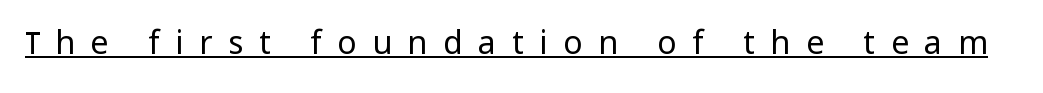
Look at the tracking — it's clearly loosened, letters drifting apart. Notice how the stems are strictly vertical — no italics here. Does the type have serifs? No, each stem ends abruptly. The passage shown is typed in a proportional face where columns would drift.
